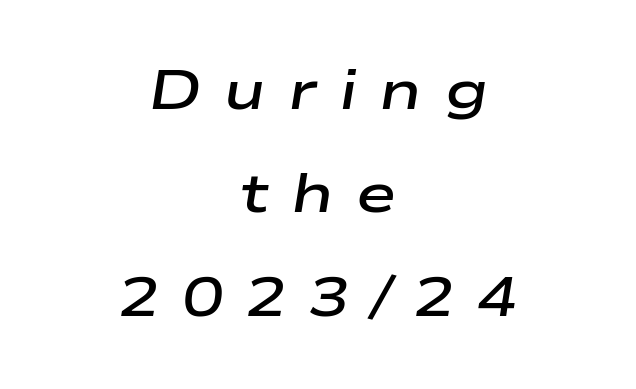
Proportional: the letters do not fall into vertical columns. A bare baseline throughout the passage. The rendering applies a slant to the glyphs. Look at the tracking — it's clearly loosened, letters drifting apart.
